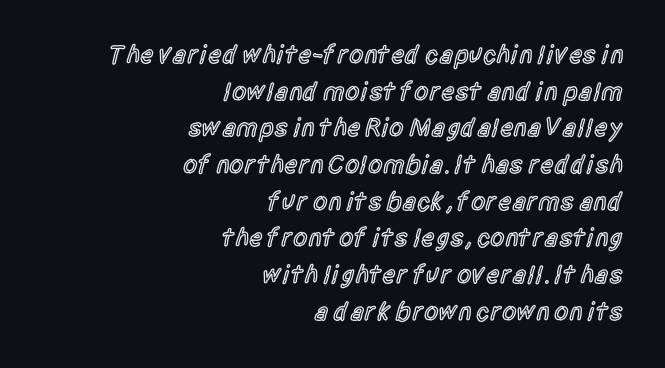
The image shows 26 px text type; set right-aligned, normal line spacing (1.41x), normal letter spacing, not underlined.
